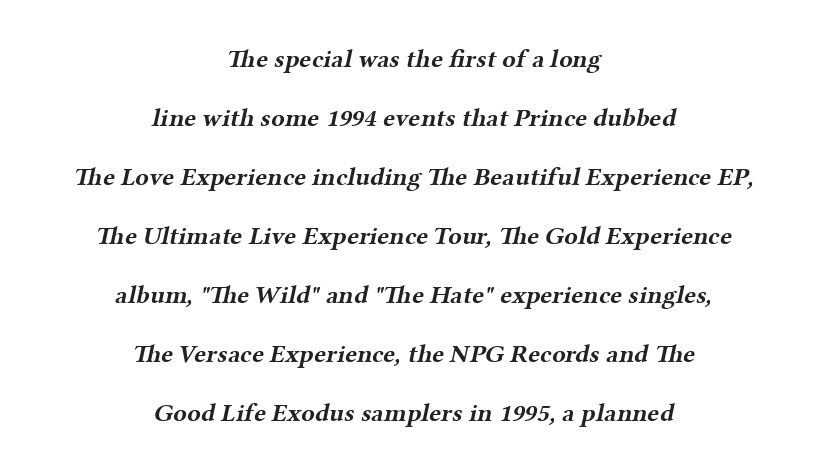
Students, this is bold: see how much ink each stroke carries. Honestly, the letter spacing is just normal — you wouldn't notice it. Any mark beneath the type? The region is blank. Caption: multi-line text, centered on the measure.
